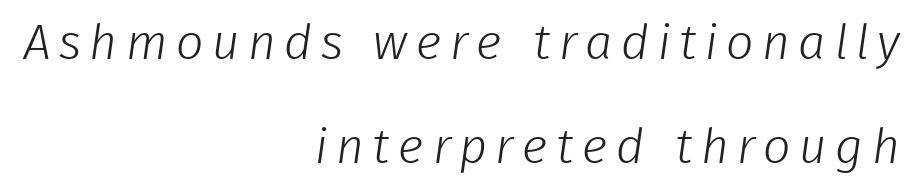
Q: Is the text bold? A: No.
Q: Is the typeface a serif or a sans-serif typeface? A: Sans-serif.
Q: Is the text underlined? A: No.
Q: How is the paragraph aligned? A: Right-aligned.
Q: Is the spacing between lines tight, normal or loose? A: Loose.
Q: Width (condensed, normal, or wide)? A: Normal.
Q: Stroke contrast? A: Low.
Q: x-height? A: Medium.
Q: Monospaced? A: No.
